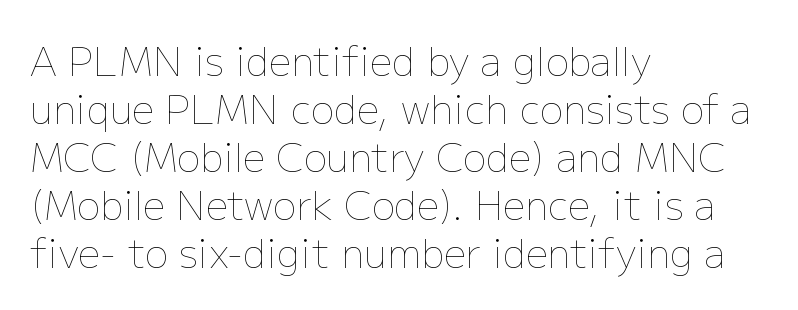
The image shows 39 px thin type, upright; set left-aligned, line spacing 1.23x, normal letter spacing, not underlined; low stroke contrast and a medium x-height.
